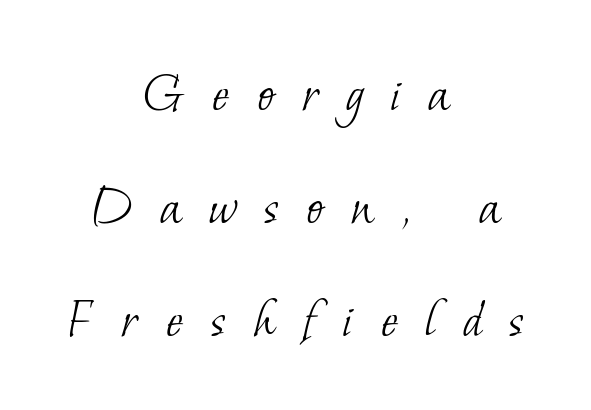
The image shows 58 px light serif type; set centered, loose line spacing (1.95x), unusually wide letter spacing (+0.47 em), not underlined; low stroke contrast and a small x-height.
